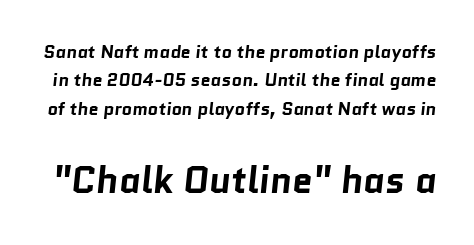
{"serif": "no", "bold": "yes", "weight": "bold", "width": "normal", "stroke_contrast": "low", "x_height": "medium", "monospaced": "no", "underline": "no", "line_spacing": "normal", "line_spacing_ratio": 1.58, "letter_spacing": "normal", "letter_spacing_em": 0.0, "larger_block": "second", "size_ratio": 2.06, "glyph_px": 37}
